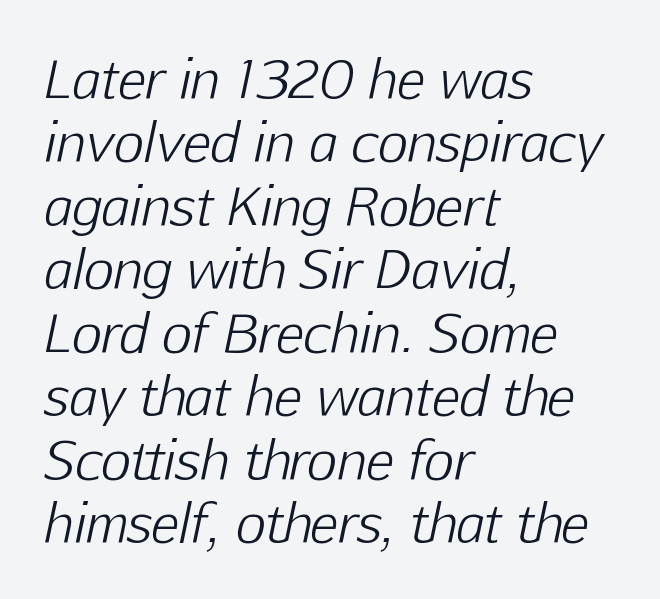
The image shows 52 px light type, italic (leaning right); set left-aligned, line spacing 1.22x, normal letter spacing, not underlined; low stroke contrast and a medium x-height.
